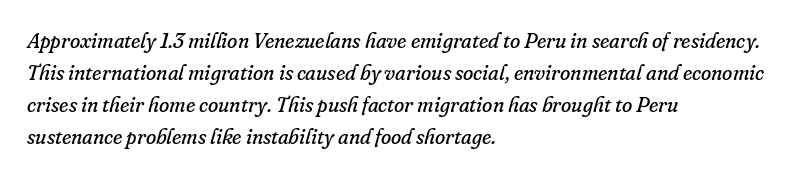
The image shows 21 px text type, italic (leaning right); set left-aligned, normal line spacing (1.53x), normal letter spacing, not underlined.
